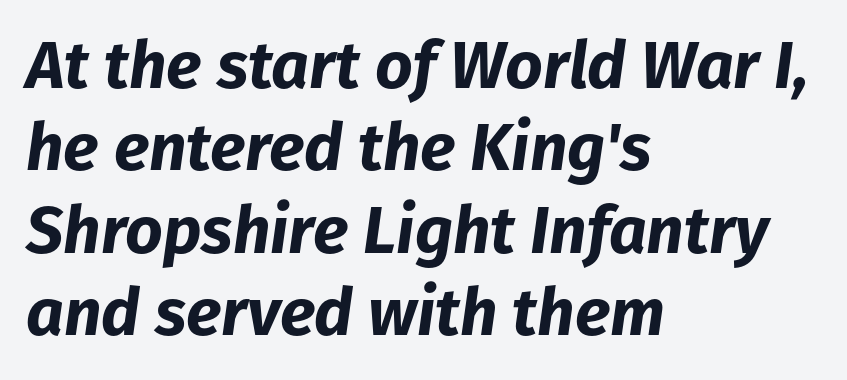
The image shows 66 px bold type, italic (leaning right); set left-aligned, normal line spacing (1.25x), normal letter spacing, not underlined; low stroke contrast and a medium x-height.
